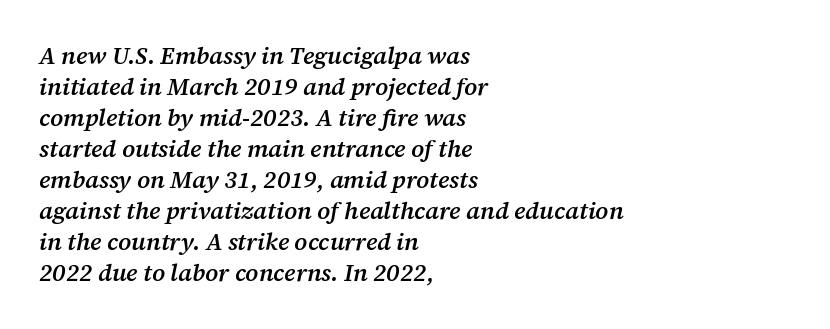
The image shows 24 px text type, italic (leaning right); set left-aligned, normal line spacing (1.29x), normal letter spacing, not underlined.
